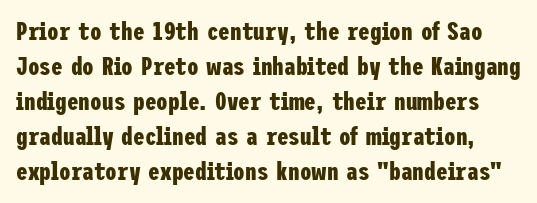
The image shows 26 px bold type, upright; set normal line spacing (1.35x), normal letter spacing, not underlined.
